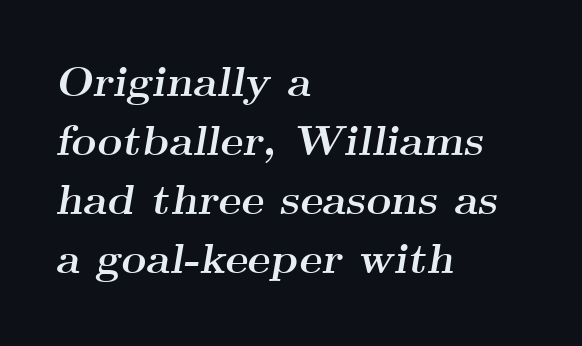
The image shows 43 px semibold, wide serif type, italic (leaning right); set left-aligned, normal line spacing (1.37x), normal letter spacing, not underlined; medium stroke contrast and a small x-height.
